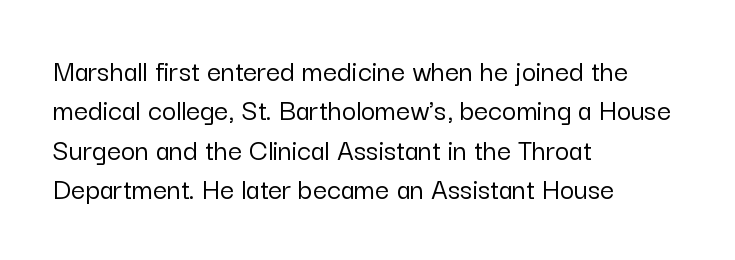
Horizontal bands of white between lines are of average thickness. In terms of letterform style, serifs are entirely absent. Notice how the passage keeps a crisp vertical edge on the left only. Is there any slant? The stems are plumb. There is no visible air inserted between adjacent glyphs. The passage shown is typed in a proportional face where columns would drift.
